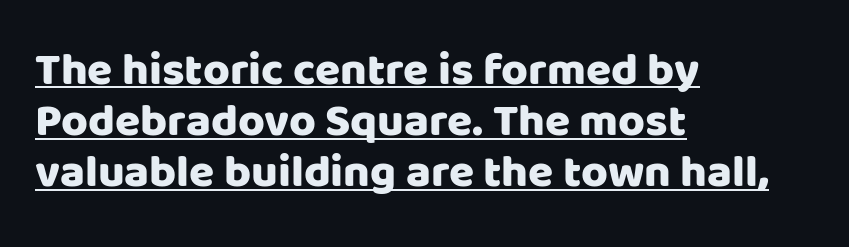
Are there feet on the stems? There aren't — it's a sans. Glance below the letters and you will spot a drawn line. What stands out about the letter spacing? Nothing — it is the standard amount. Is this a fixed-width face? No — the glyphs have proportional, varying widths.
